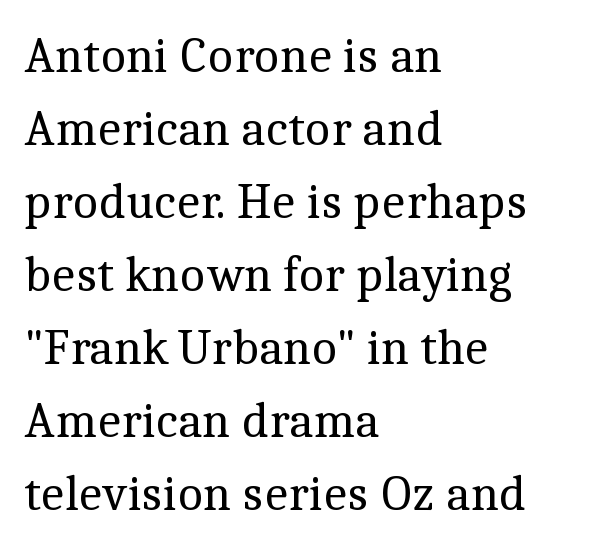
The image shows 50 px regular-weight serif type, upright; set left-aligned, normal line spacing (1.46x), normal letter spacing, not underlined; a medium x-height.
